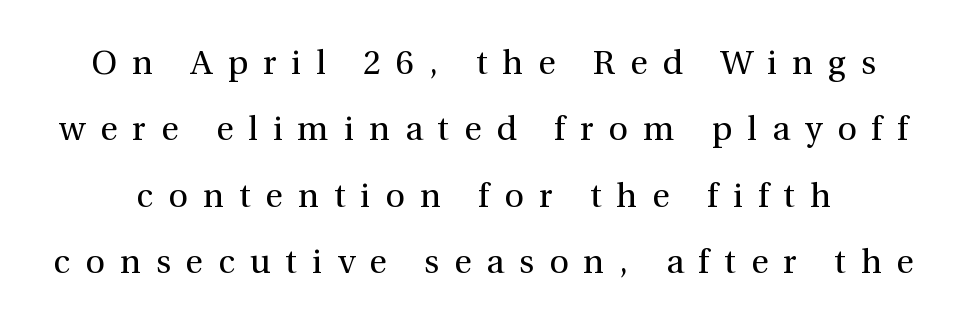
{"serif": "yes", "italic": "no", "bold": "no", "weight": "regular", "width": "normal", "x_height": "medium", "monospaced": "no", "underline": "no", "line_spacing": "loose", "line_spacing_ratio": 1.95, "letter_spacing": "wide", "letter_spacing_em": 0.44, "glyph_px": 34}
